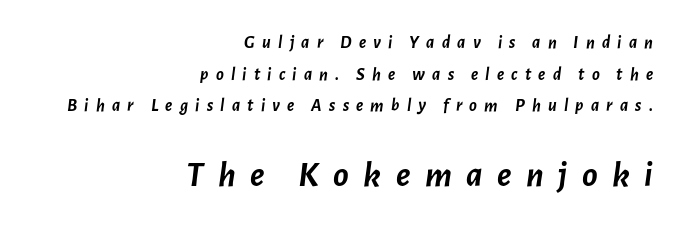
Q: Is the text bold? A: Yes.
Q: Is the text italic (slanted)? A: Yes, it leans right by about 7 degrees.
Q: Is the text underlined? A: No.
Q: How is the paragraph aligned? A: Right-aligned.
Q: Is the spacing between letters normal or unusually wide? A: Unusually wide.
Q: Which block of text is set in a larger size, the first (top) or the second (bottom)? A: The second (bottom) one.
Q: Width (condensed, normal, or wide)? A: Normal.
Q: Stroke contrast? A: Low.
Q: x-height? A: Medium.
Q: Monospaced? A: No.
